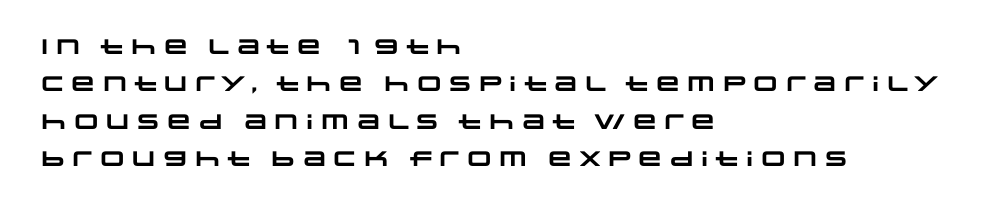
Q: Is the text bold? A: Yes.
Q: Is the text underlined? A: No.
Q: How is the paragraph aligned? A: Left-aligned.
Q: Is the spacing between letters normal or unusually wide? A: Normal.
